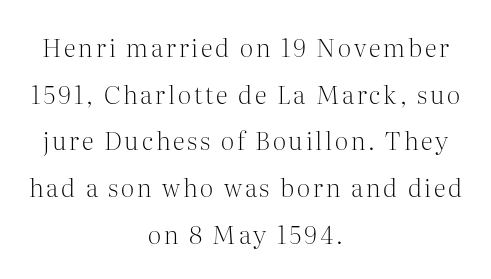
{"italic": "no", "bold": "no", "underline": "no", "align": "center", "line_spacing_ratio": 1.87, "glyph_px": 25}
